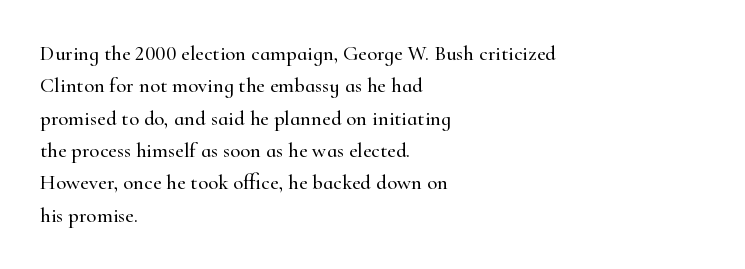
The image shows 21 px text type, upright; set left-aligned, normal line spacing (1.54x), normal letter spacing, not underlined.
